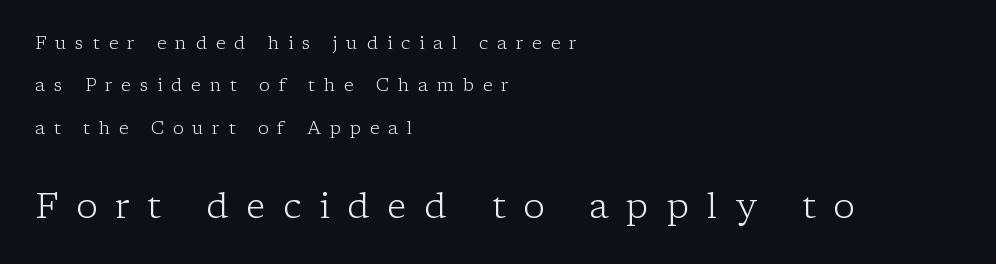
The image shows 36 px light serif type, upright; set left-aligned, loose line spacing (2.36x), unusually wide letter spacing (+0.49 em), not underlined; the second (bottom) block is 2.0x larger; low stroke contrast and a medium x-height.
